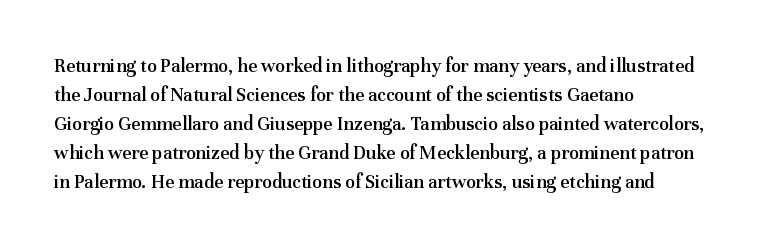
Q: Is the text bold? A: Semi-bold.
Q: Is the text italic (slanted)? A: No, it is upright.
Q: Is the text underlined? A: No.
Q: How is the paragraph aligned? A: Left-aligned.
Q: Is the spacing between letters normal or unusually wide? A: Normal.
Q: Is the spacing between lines tight, normal or loose? A: Normal.
